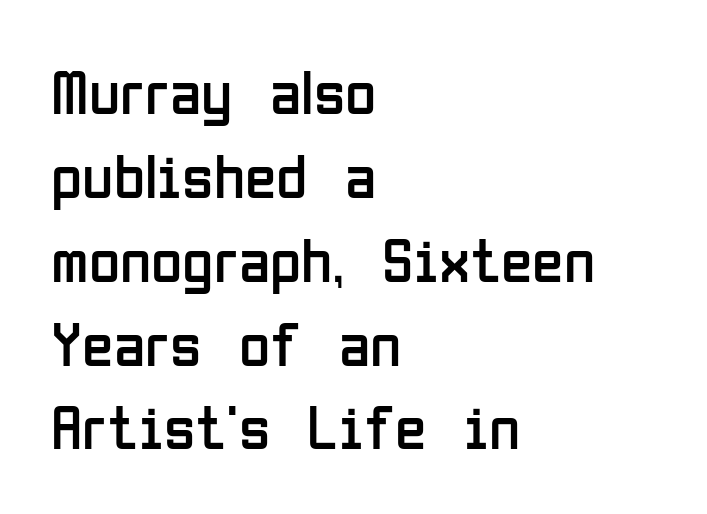
Q: Is the text bold? A: No.
Q: Is the text italic (slanted)? A: No, it is upright.
Q: Is the typeface a serif or a sans-serif typeface? A: Sans-serif.
Q: Is the text underlined? A: No.
Q: How is the paragraph aligned? A: Left-aligned.
Q: Is the spacing between letters normal or unusually wide? A: Normal.
Q: Is the spacing between lines tight, normal or loose? A: Normal.
Q: Width (condensed, normal, or wide)? A: Condensed.
Q: Stroke contrast? A: Low.
Q: x-height? A: Medium.
Q: Monospaced? A: No.
